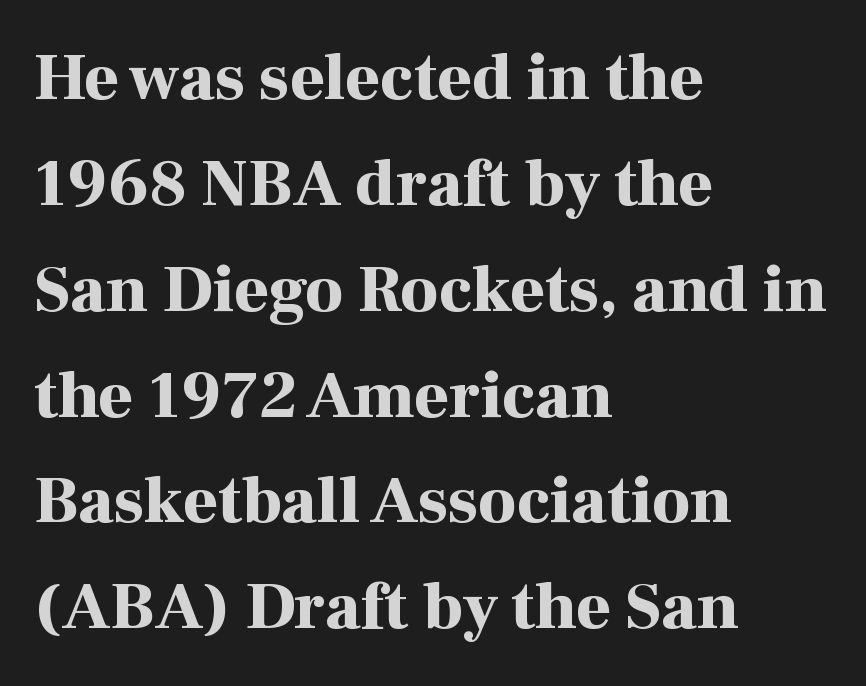
Q: Is the text bold? A: Yes.
Q: Is the text italic (slanted)? A: No, it is upright.
Q: Is the typeface a serif or a sans-serif typeface? A: Serif.
Q: Is the text underlined? A: No.
Q: How is the paragraph aligned? A: Left-aligned.
Q: Is the spacing between letters normal or unusually wide? A: Normal.
Q: Is the spacing between lines tight, normal or loose? A: Normal.
Q: Width (condensed, normal, or wide)? A: Normal.
Q: Stroke contrast? A: High.
Q: x-height? A: Medium.
Q: Monospaced? A: No.
